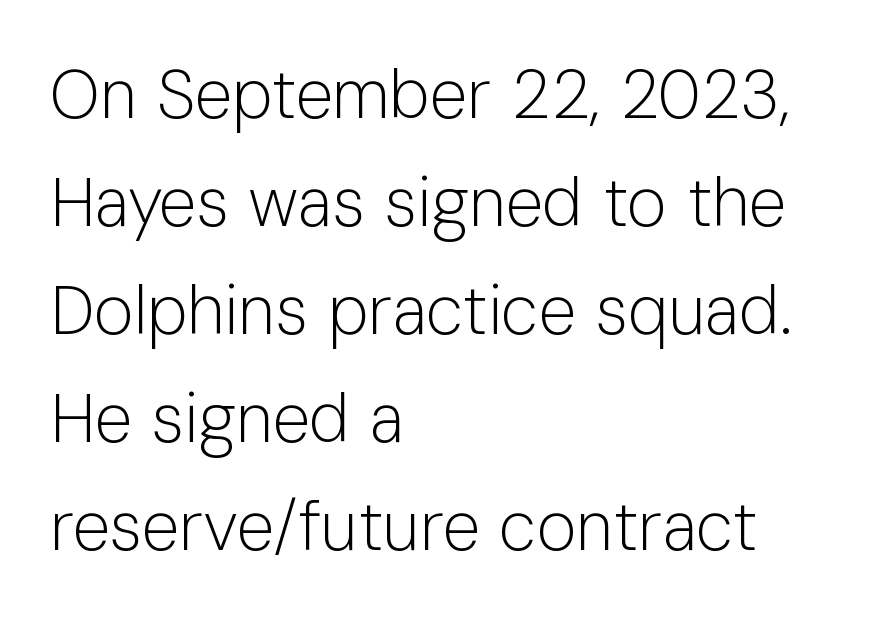
This sample has the flowing, uneven cadence of proportional lettering. Tracking value appears to be zero — textbook default spacing. One glance says typical: line gaps are just what's usual. Teacher's note: observe the even left margin — that is flush-left alignment.
